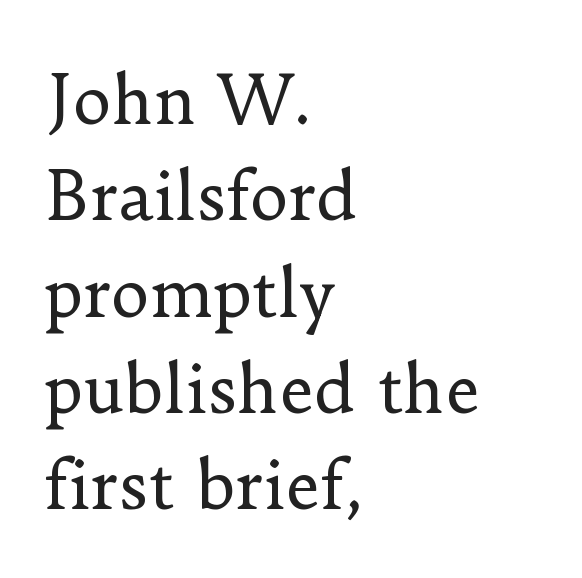
The image shows 66 px regular-weight serif type, upright; set left-aligned, normal line spacing (1.46x), normal letter spacing, not underlined; low stroke contrast and a small x-height.
